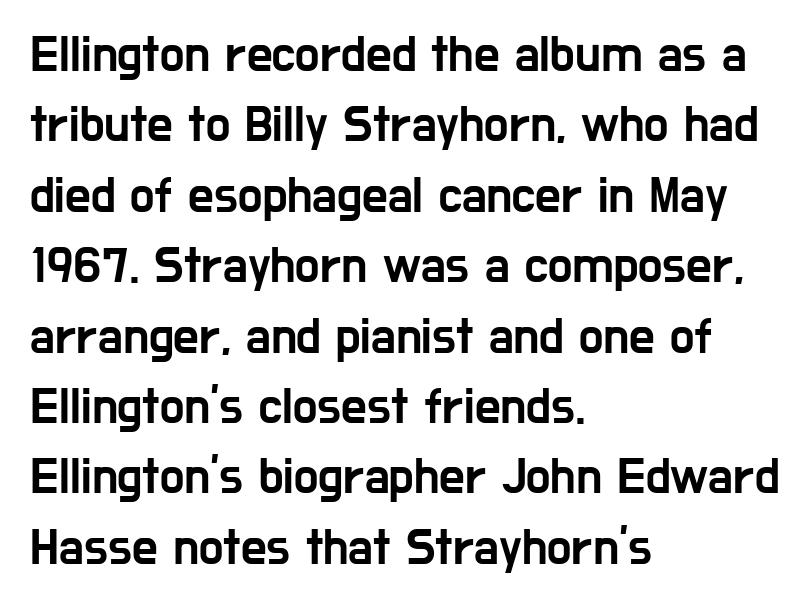
Character widths vary here, with narrow letters taking less room than wide ones. Here the glyphs are tracked normally, forming tight word shapes. The axis of the letterforms is exactly vertical. Notice how descenders clear the ascenders below comfortably — that's standard leading.
